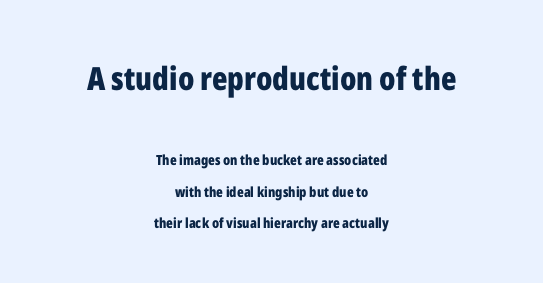
The sample has been set heavy, in full bold. One glance says open: line gaps are wider than usual. Typeset on center — no edge is straight. You could not count columns in this text — the font is proportionally spaced. The characters display no serif detailing; their extremities are plain. Decoration check: the copy has no underline.
